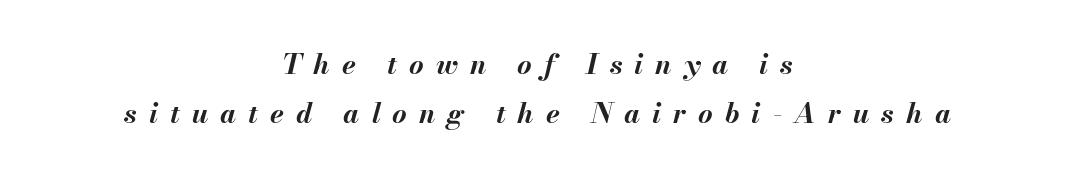
{"italic": "yes", "lean": "right", "slant_degrees": 13, "bold": "yes", "weight": "bold", "width": "normal", "stroke_contrast": "medium", "x_height": "small", "monospaced": "no", "underline": "no", "align": "center", "line_spacing_ratio": 1.76, "letter_spacing": "wide", "letter_spacing_em": 0.43, "glyph_px": 28}
